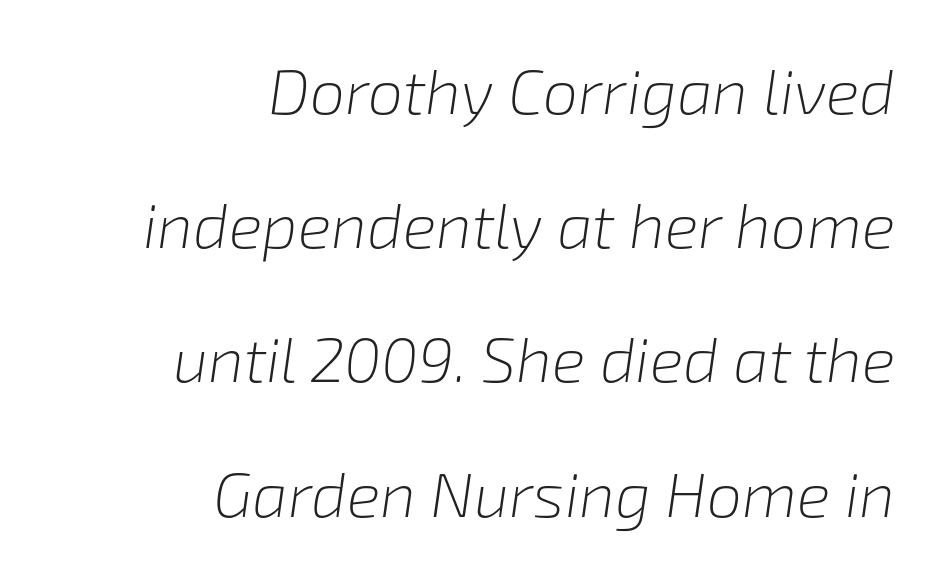
The image shows 63 px light type, italic (leaning right); set right-aligned, loose line spacing (2.13x), normal letter spacing, not underlined; low stroke contrast and a medium x-height.
